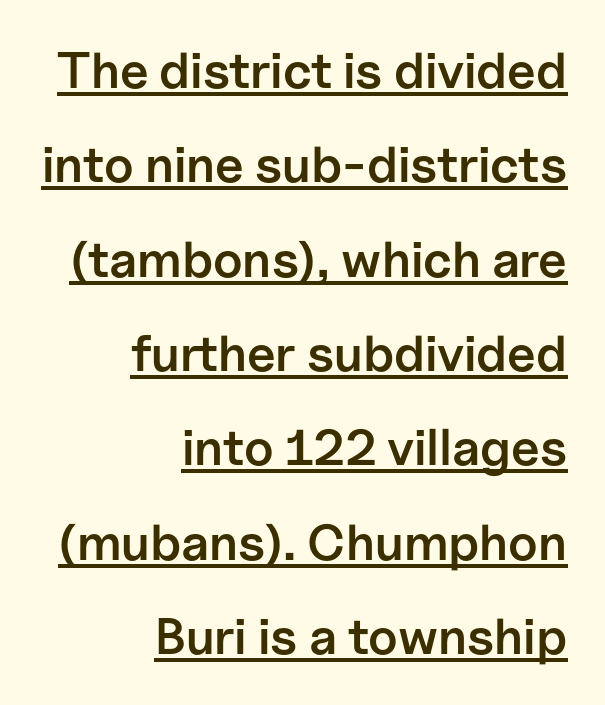
Q: Is the text bold? A: Semi-bold.
Q: Is the text italic (slanted)? A: No, it is upright.
Q: Is the typeface a serif or a sans-serif typeface? A: Sans-serif.
Q: Is the text underlined? A: Yes.
Q: How is the paragraph aligned? A: Right-aligned.
Q: Is the spacing between letters normal or unusually wide? A: Normal.
Q: Width (condensed, normal, or wide)? A: Normal.
Q: Stroke contrast? A: Low.
Q: x-height? A: Medium.
Q: Monospaced? A: No.
